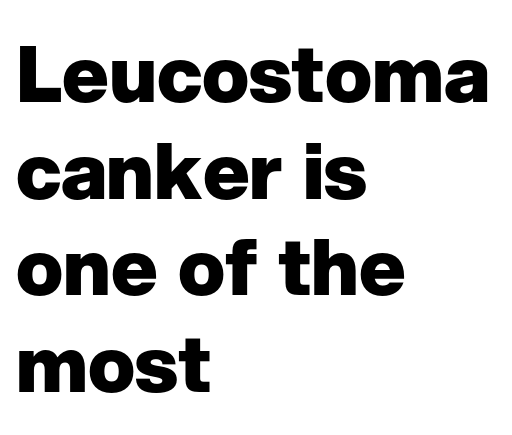
Q: Is the text bold? A: Yes.
Q: Is the text italic (slanted)? A: No, it is upright.
Q: Is the typeface a serif or a sans-serif typeface? A: Sans-serif.
Q: Is the text underlined? A: No.
Q: How is the paragraph aligned? A: Left-aligned.
Q: Is the spacing between letters normal or unusually wide? A: Normal.
Q: Width (condensed, normal, or wide)? A: Normal.
Q: Stroke contrast? A: Low.
Q: x-height? A: Medium.
Q: Monospaced? A: No.
